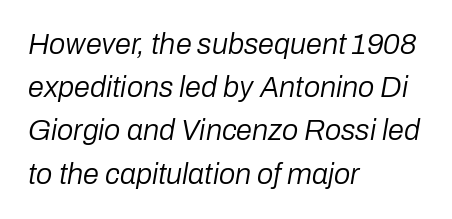
The passage shown leans; its letterforms are oblique. Plain, unruled lines of type. The compositor pushed each line to the left boundary. Reading down the column, the eye jumps a familiar distance to each next line. The font is comparable to plain body text, perhaps lighter. Varying glyph widths throughout — classic text-font behaviour.
